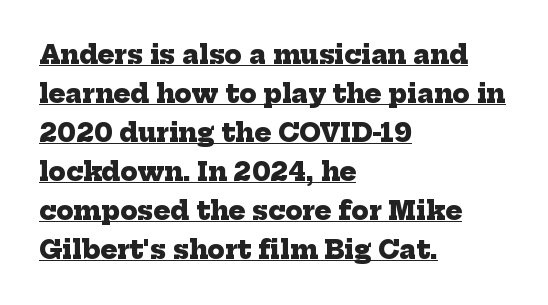
The image shows 25 px bold type; set left-aligned, normal line spacing (1.56x), normal letter spacing, underlined.
